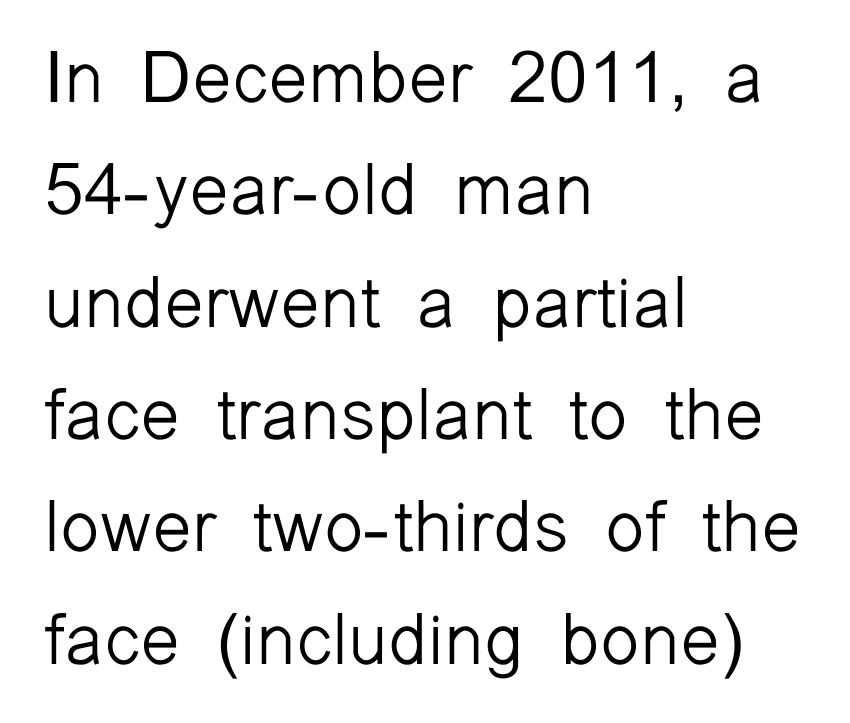
The image shows 72 px light sans-serif type, upright; set left-aligned, normal line spacing (1.56x), normal letter spacing, not underlined; low stroke contrast and a medium x-height.
